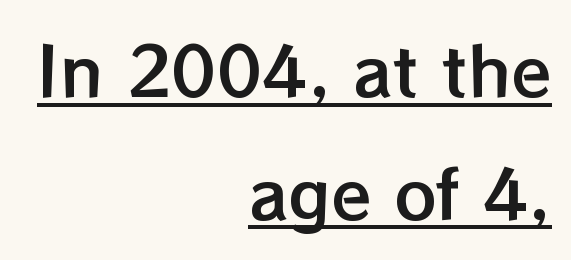
Q: Is the text italic (slanted)? A: No, it is upright.
Q: Is the text underlined? A: Yes.
Q: How is the paragraph aligned? A: Right-aligned.
Q: Is the spacing between letters normal or unusually wide? A: Normal.
Q: Width (condensed, normal, or wide)? A: Normal.
Q: Stroke contrast? A: Low.
Q: x-height? A: Medium.
Q: Monospaced? A: No.
